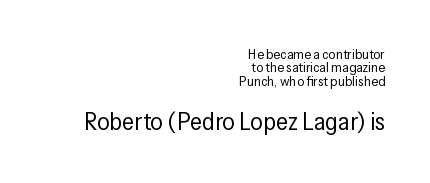
Q: Is the text bold? A: No.
Q: Is the text italic (slanted)? A: No, it is upright.
Q: Is the text underlined? A: No.
Q: How is the paragraph aligned? A: Right-aligned.
Q: Is the spacing between letters normal or unusually wide? A: Normal.
Q: Is the spacing between lines tight, normal or loose? A: Tight.
Q: Which block of text is set in a larger size, the first (top) or the second (bottom)? A: The second (bottom) one.
